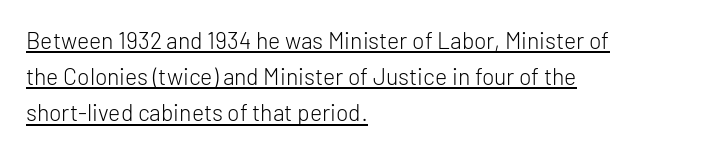
The rendering uses the underline text-decoration. Stems here are at most as thick as an everyday book face. The rag falls on the right side of this text block. Ascenders rise straight up at ninety degrees.
